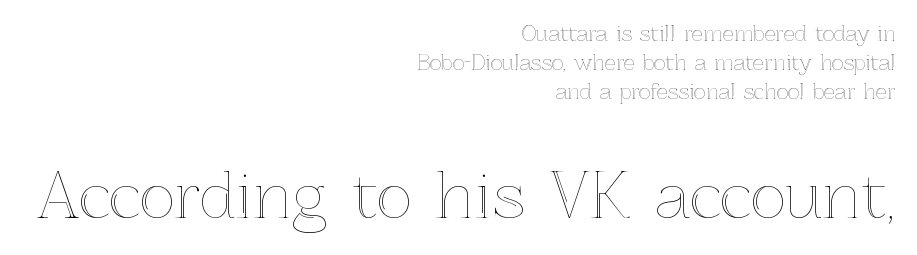
Here the second block reads like a headline and the first like body copy. Do the characters align in a grid? No, the font is proportional. Teacher's note: observe the even right margin — that is flush-right alignment. Honestly, the row spacing looks completely unremarkable.
